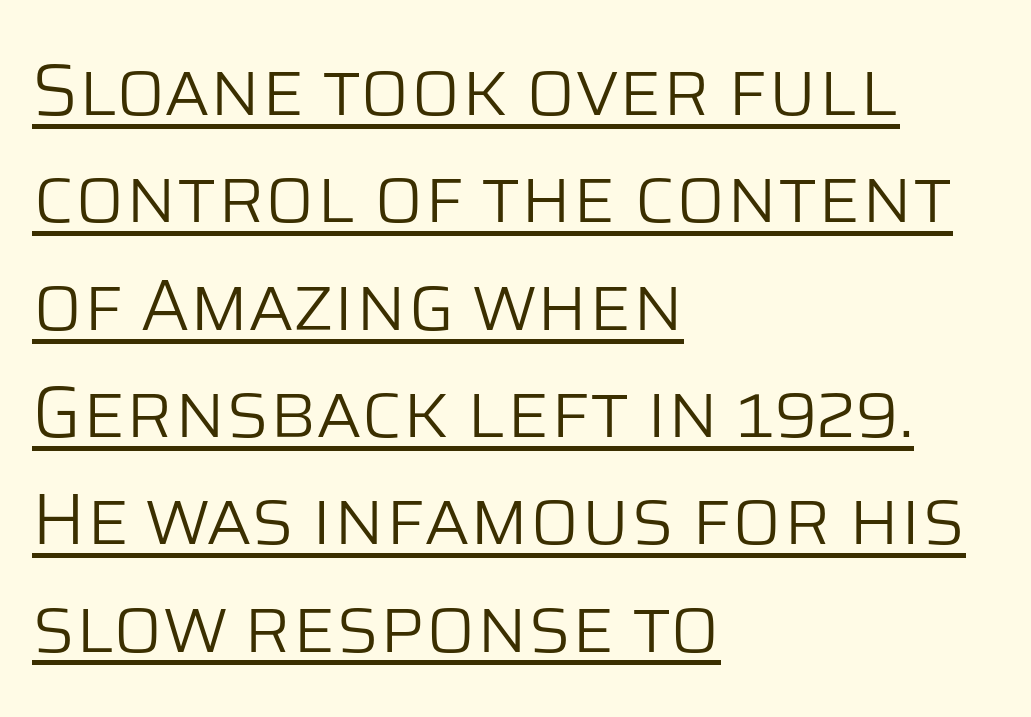
Q: Is the text bold? A: No.
Q: Is the text italic (slanted)? A: No, it is upright.
Q: Is the typeface a serif or a sans-serif typeface? A: Sans-serif.
Q: Is the text underlined? A: Yes.
Q: How is the paragraph aligned? A: Left-aligned.
Q: Is the spacing between letters normal or unusually wide? A: Normal.
Q: Is the spacing between lines tight, normal or loose? A: Normal.
Q: Width (condensed, normal, or wide)? A: Normal.
Q: Stroke contrast? A: Low.
Q: x-height? A: Large.
Q: Monospaced? A: No.
